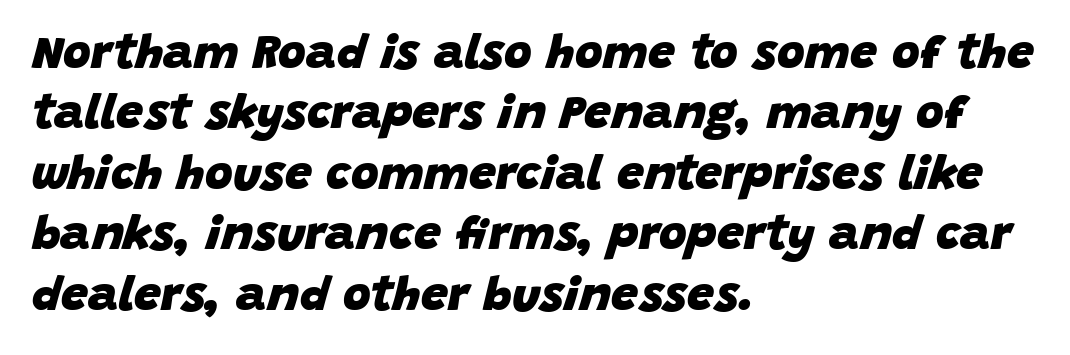
Q: Is the text bold? A: Yes.
Q: Is the text italic (slanted)? A: Yes, it leans right by about 15 degrees.
Q: Is the text underlined? A: No.
Q: How is the paragraph aligned? A: Left-aligned.
Q: Is the spacing between letters normal or unusually wide? A: Normal.
Q: Is the spacing between lines tight, normal or loose? A: Normal.
Q: Width (condensed, normal, or wide)? A: Normal.
Q: Stroke contrast? A: Low.
Q: x-height? A: Large.
Q: Monospaced? A: No.
